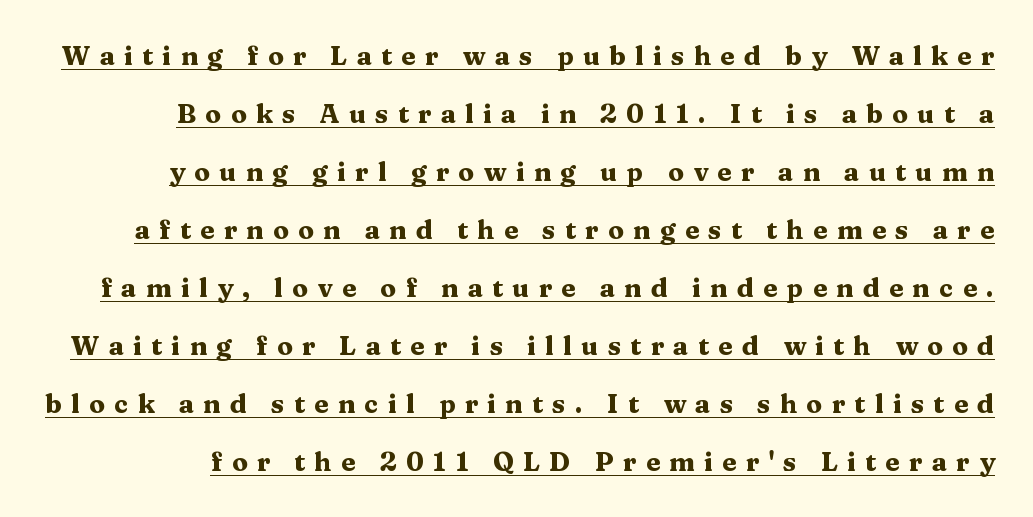
Q: Is the text bold? A: Yes.
Q: Is the text italic (slanted)? A: No, it is upright.
Q: Is the text underlined? A: Yes.
Q: Is the spacing between letters normal or unusually wide? A: Unusually wide.
Q: Is the spacing between lines tight, normal or loose? A: Loose.
